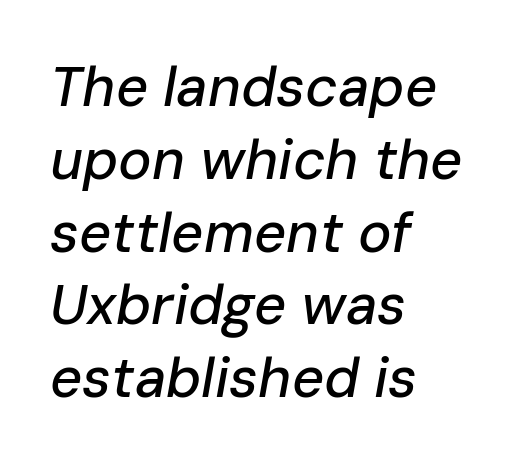
Q: Is the text italic (slanted)? A: Yes, it leans right by about 10 degrees.
Q: Is the text underlined? A: No.
Q: How is the paragraph aligned? A: Left-aligned.
Q: Is the spacing between letters normal or unusually wide? A: Normal.
Q: Is the spacing between lines tight, normal or loose? A: Normal.
Q: Width (condensed, normal, or wide)? A: Normal.
Q: Stroke contrast? A: Low.
Q: x-height? A: Medium.
Q: Monospaced? A: No.
